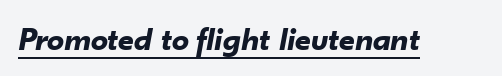
Q: Is the text bold? A: Yes.
Q: Is the text italic (slanted)? A: Yes, it leans right by about 10 degrees.
Q: Is the text underlined? A: Yes.
Q: Is the spacing between letters normal or unusually wide? A: Normal.
Q: Width (condensed, normal, or wide)? A: Normal.
Q: Stroke contrast? A: Low.
Q: x-height? A: Small.
Q: Monospaced? A: No.
